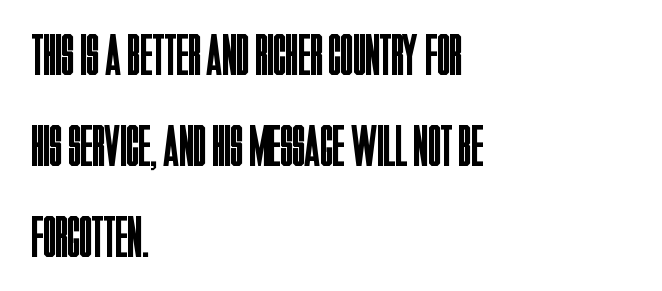
Q: Is the text bold? A: No.
Q: Is the text italic (slanted)? A: No, it is upright.
Q: Is the typeface a serif or a sans-serif typeface? A: Sans-serif.
Q: Is the text underlined? A: No.
Q: How is the paragraph aligned? A: Left-aligned.
Q: Is the spacing between letters normal or unusually wide? A: Normal.
Q: Is the spacing between lines tight, normal or loose? A: Normal.
Q: Width (condensed, normal, or wide)? A: Condensed.
Q: Stroke contrast? A: Low.
Q: x-height? A: Large.
Q: Monospaced? A: No.
